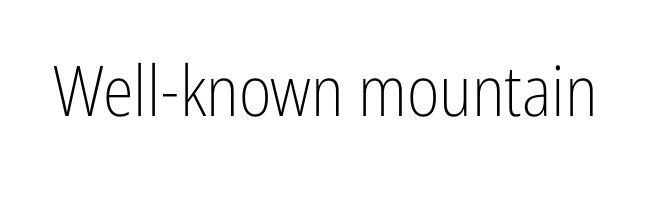
The image shows 70 px light, condensed sans-serif type, upright; set normal letter spacing, not underlined; low stroke contrast and a medium x-height.
